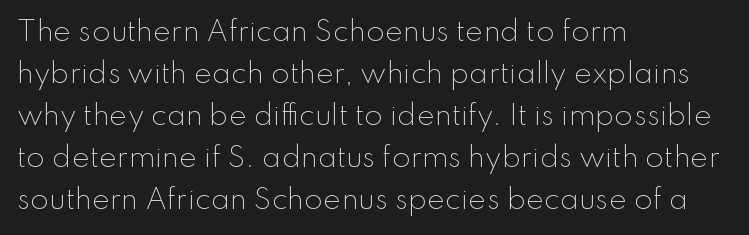
Each new line begins a customary step beneath the previous one. The passage shown is not underscored anywhere. Weight: not bold — regular or lighter. Nope, not italic — everything's standing straight. A classic flush-left, rag-right setting is used for this passage.
